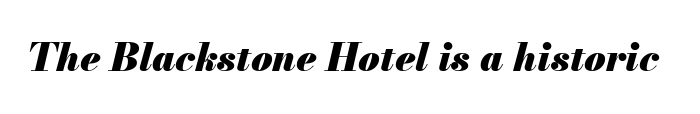
The image shows 39 px heavy type, italic (leaning right); set normal letter spacing, not underlined; medium stroke contrast and a small x-height.
